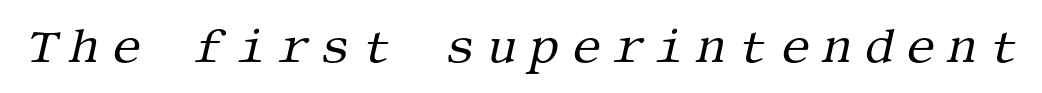
Each letter's strokes conclude with small projecting serifs. How are the letters spaced? Widely, with obvious added tracking. Ink coverage per letter is moderate at most. The passage shown is not underscored anywhere. The text carries the slant typical of an italic or oblique font.
